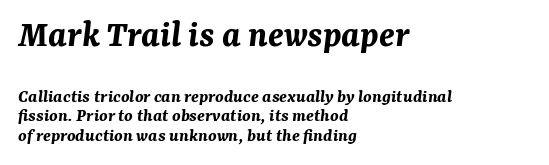
Q: Is the text bold? A: Yes.
Q: Is the text italic (slanted)? A: Yes, it leans right by about 7 degrees.
Q: Is the text underlined? A: No.
Q: How is the paragraph aligned? A: Left-aligned.
Q: Is the spacing between letters normal or unusually wide? A: Normal.
Q: Is the spacing between lines tight, normal or loose? A: Tight.
Q: Which block of text is set in a larger size, the first (top) or the second (bottom)? A: The first (top) one.
Q: Width (condensed, normal, or wide)? A: Normal.
Q: Stroke contrast? A: Medium.
Q: x-height? A: Medium.
Q: Monospaced? A: No.
